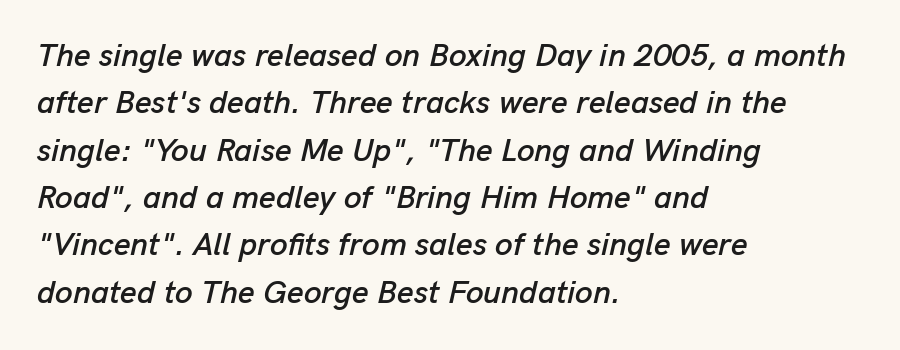
{"italic": "yes", "lean": "right", "slant_degrees": 13, "width": "normal", "stroke_contrast": "low", "x_height": "medium", "monospaced": "no", "underline": "no", "align": "left", "line_spacing": "normal", "line_spacing_ratio": 1.48, "letter_spacing": "normal", "letter_spacing_em": 0.0, "glyph_px": 32}
